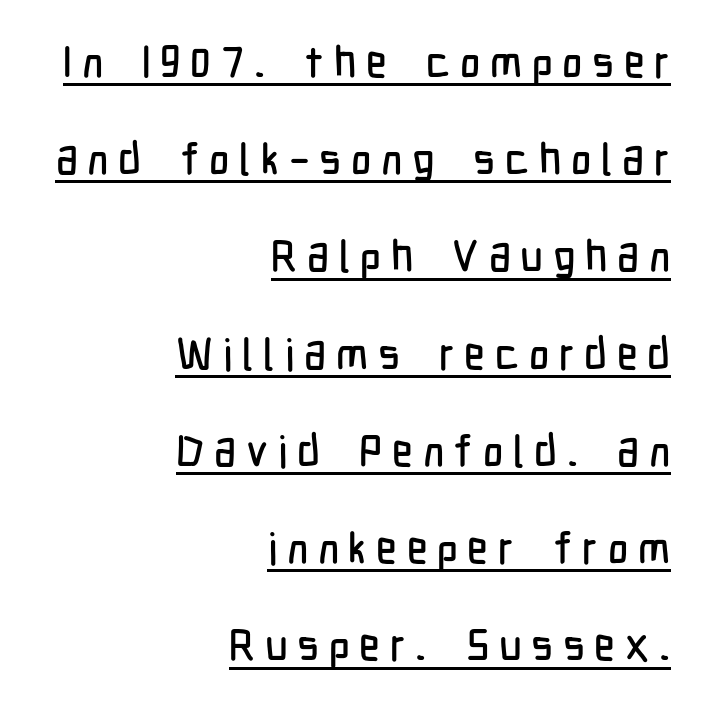
The image shows 44 px condensed sans-serif type, upright; set right-aligned, loose line spacing (2.21x), unusually wide letter spacing (+0.22 em), underlined; low stroke contrast and a medium x-height.
